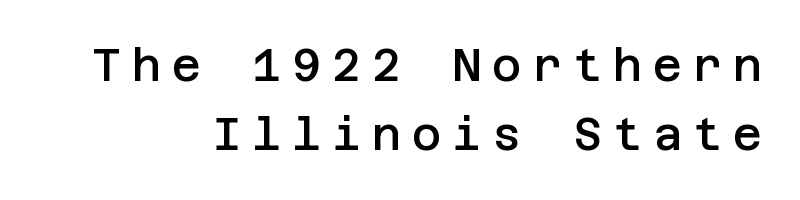
{"serif": "no", "italic": "no", "bold": "semi", "weight": "semibold", "width": "normal", "stroke_contrast": "low", "x_height": "large", "underline": "no", "align": "right", "line_spacing": "normal", "line_spacing_ratio": 1.54, "letter_spacing": "wide", "letter_spacing_em": 0.24, "glyph_px": 45}
